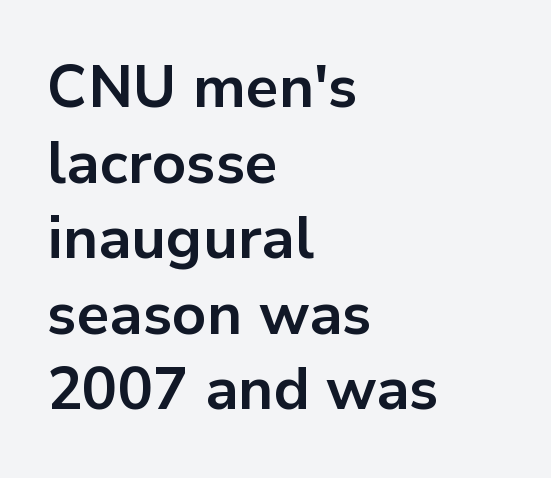
In terms of posture, this sample is upright. These lines are rendered in a variable-pitch font. Glance below the letters and you will spot only blank space. Compared with typical paragraphs, the rows here are spaced about the same.
